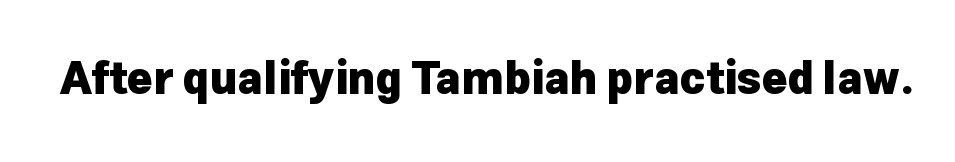
Do the letters lean? They stand straight. The gap between lines stays unmarked. Look at the stroke-to-counter ratio: heavy, a bold. This is sans-serif lettering, the kind often seen on screens and signage. The horizontal fit of the characters is conventional and even. A typesetter would call this proportional, since set widths differ per character.
